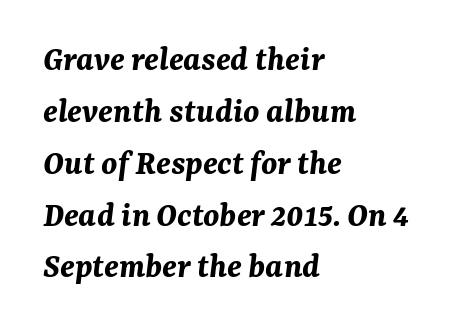
The letters sit at their default tracking, neither squeezed nor spread. Italic: yes, the glyphs are oblique. Is there much room between lines? A standard amount, neither cramped nor airy. This sample has the flowing, uneven cadence of proportional lettering.
